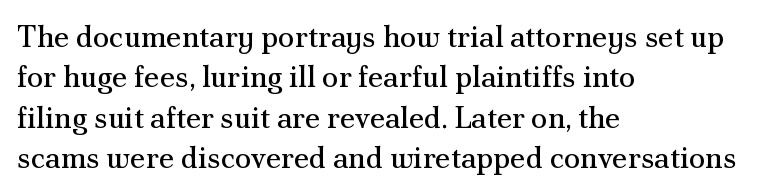
Spacing between characters is what you'd get straight out of the box. Leftover space on each line is placed entirely after the last word. The letters advance in unequal steps, a hallmark of proportional type. The rendering shows small feet on the letterforms — a serif design.
